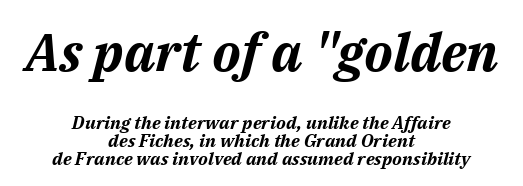
The rendering uses natural spacing where letterforms have individual widths. The leading is snug, giving the passage a crowded texture. The letters in the upper block stand taller than those in the block below. A dark, heavy texture on the line: the type is bold. These lines stack symmetrically, like a column narrowing and widening about its center.
